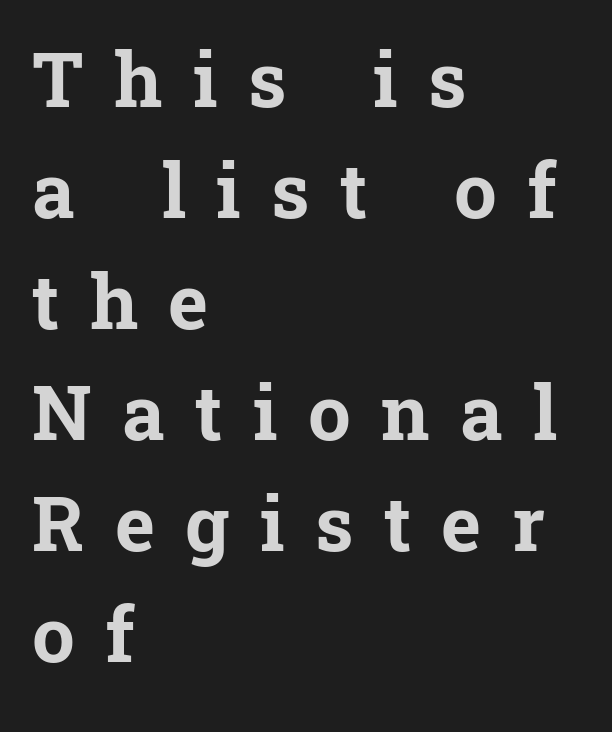
Q: Is the text bold? A: Yes.
Q: Is the text italic (slanted)? A: No, it is upright.
Q: Is the typeface a serif or a sans-serif typeface? A: Serif.
Q: Is the text underlined? A: No.
Q: How is the paragraph aligned? A: Left-aligned.
Q: Is the spacing between letters normal or unusually wide? A: Unusually wide.
Q: Is the spacing between lines tight, normal or loose? A: Normal.
Q: Width (condensed, normal, or wide)? A: Normal.
Q: Stroke contrast? A: Low.
Q: x-height? A: Medium.
Q: Monospaced? A: No.
